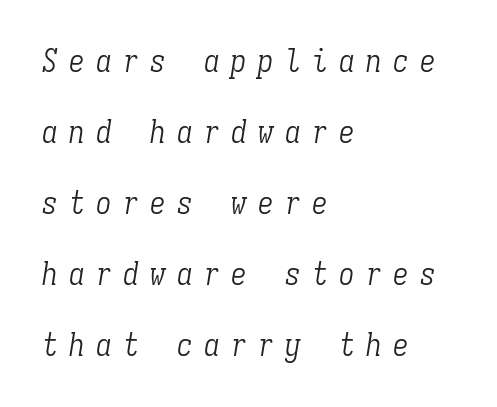
{"serif": "yes", "italic": "yes", "lean": "right", "slant_degrees": 9, "bold": "no", "weight": "light", "width": "condensed", "stroke_contrast": "low", "x_height": "medium", "monospaced": "yes", "underline": "no", "align": "left", "line_spacing": "loose", "line_spacing_ratio": 2.29, "letter_spacing": "wide", "letter_spacing_em": 0.37, "glyph_px": 31}
